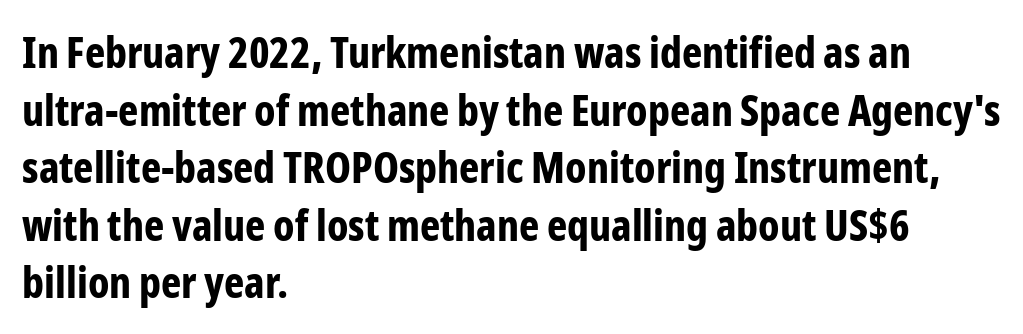
{"serif": "no", "italic": "no", "bold": "yes", "weight": "bold", "width": "condensed", "stroke_contrast": "low", "x_height": "medium", "monospaced": "no", "underline": "no", "align": "left", "line_spacing": "normal", "line_spacing_ratio": 1.34, "letter_spacing": "normal", "letter_spacing_em": 0.0, "glyph_px": 43}
